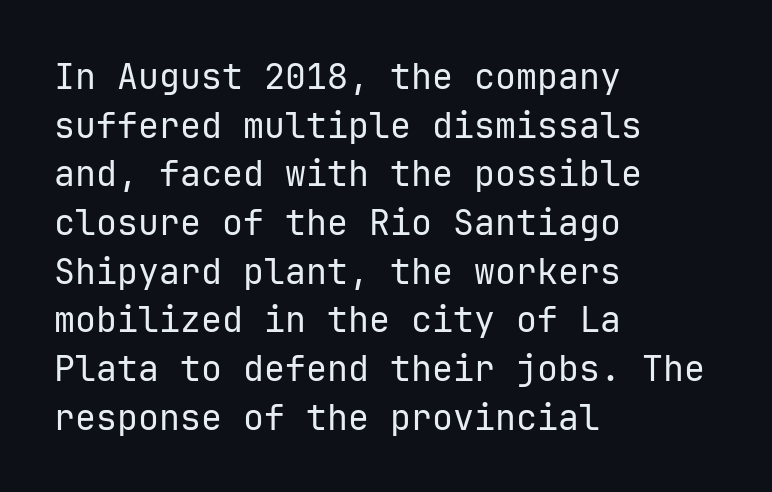
The image shows 35 px regular-weight sans-serif type, upright, monospaced; set left-aligned, normal line spacing (1.39x), normal letter spacing, not underlined; low stroke contrast and a medium x-height.
